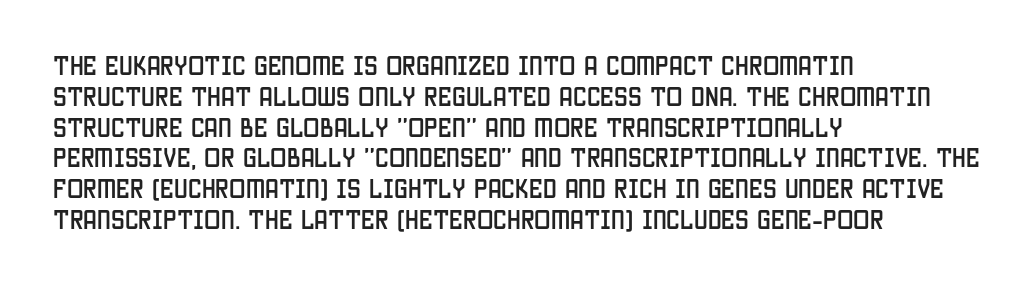
Q: Is the text italic (slanted)? A: No, it is upright.
Q: Is the text underlined? A: No.
Q: How is the paragraph aligned? A: Left-aligned.
Q: Is the spacing between letters normal or unusually wide? A: Normal.
Q: Is the spacing between lines tight, normal or loose? A: Normal.
